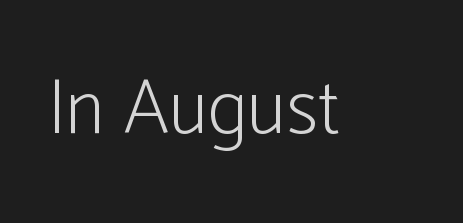
Rendered with straight, roman letterforms. Font category for this specimen: sans-serif. Honestly, the letter spacing is just normal — you wouldn't notice it. Letters have the restrained weight of plain body copy at most. Think of a printed novel: that variable character pitch is what you see here. Honestly, there is no underline to notice here at all.
